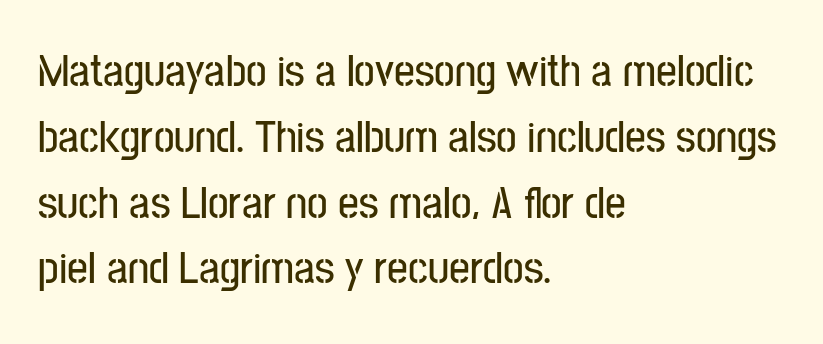
The image shows 46 px condensed sans-serif type, upright; set left-aligned, normal line spacing (1.43x), normal letter spacing, not underlined; low stroke contrast and a medium x-height.
